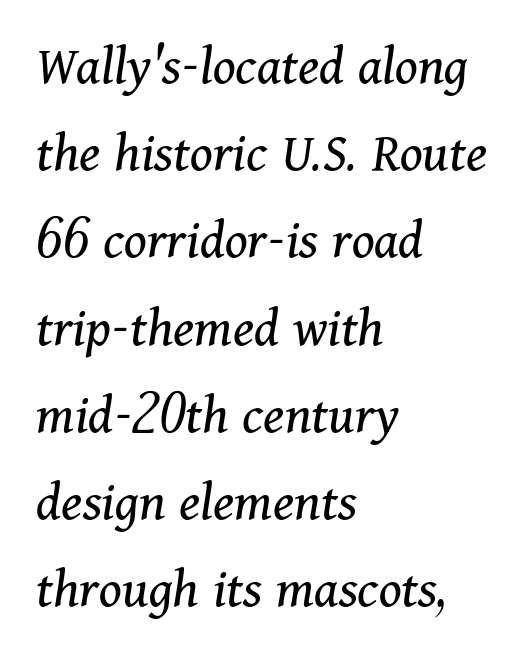
Q: Is the text bold? A: No.
Q: Is the text italic (slanted)? A: Yes, it leans right by about 11 degrees.
Q: Is the typeface a serif or a sans-serif typeface? A: Serif.
Q: Is the text underlined? A: No.
Q: How is the paragraph aligned? A: Left-aligned.
Q: Is the spacing between letters normal or unusually wide? A: Normal.
Q: Is the spacing between lines tight, normal or loose? A: Normal.
Q: Width (condensed, normal, or wide)? A: Normal.
Q: Stroke contrast? A: Medium.
Q: x-height? A: Medium.
Q: Monospaced? A: No.
